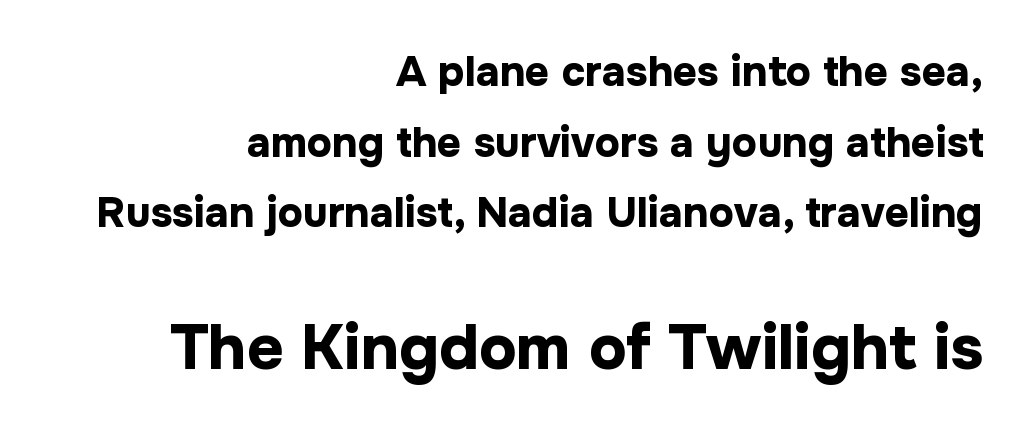
The ragged edge is on the left, which tells us the setting is flush right. Vertical strokes here are truly vertical. Here the designer chose a conventional face with non-uniform glyph widths. Grotesque or geometric, the face here clearly has no serifs. Emphasis by weight is at full strength: bold.
